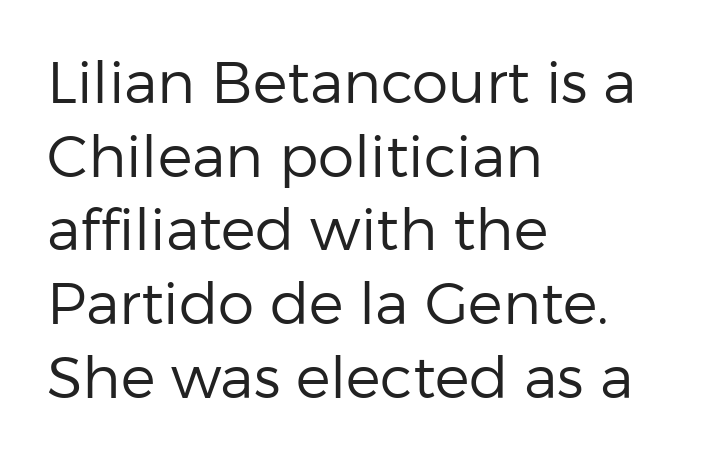
Q: Is the text bold? A: No.
Q: Is the text italic (slanted)? A: No, it is upright.
Q: Is the typeface a serif or a sans-serif typeface? A: Sans-serif.
Q: Is the text underlined? A: No.
Q: How is the paragraph aligned? A: Left-aligned.
Q: Is the spacing between letters normal or unusually wide? A: Normal.
Q: Is the spacing between lines tight, normal or loose? A: Normal.
Q: Width (condensed, normal, or wide)? A: Normal.
Q: Stroke contrast? A: Low.
Q: x-height? A: Medium.
Q: Monospaced? A: No.
